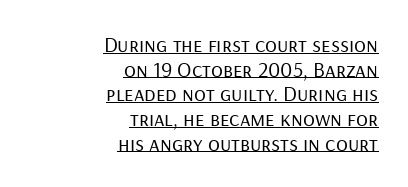
{"italic": "no", "bold": "no", "underline": "yes", "align": "right", "line_spacing": "tight", "line_spacing_ratio": 1.12, "letter_spacing": "normal", "letter_spacing_em": 0.0, "glyph_px": 22}
